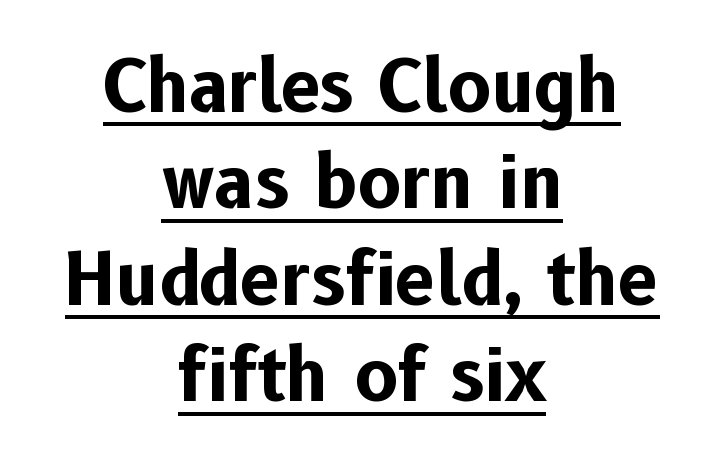
These lines keep a tight, regular rhythm from letter to letter. Ordinary non-slanted type is in use. These lines are rendered in a variable-pitch font. In CSS terms this would be text-align: center. The letters carry no serifs — their stems end cleanly without finishing strokes. The glyphs are accompanied by a horizontal stroke just below them.
